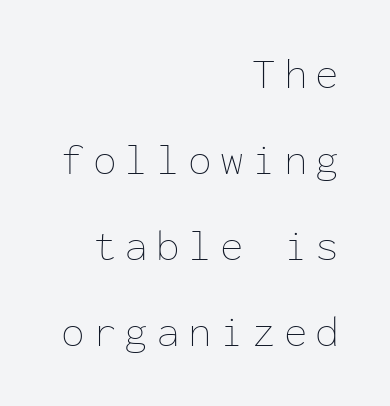
The image shows 43 px thin type, upright, monospaced; set right-aligned, loose line spacing (2.0x), not underlined; low stroke contrast and a medium x-height.
